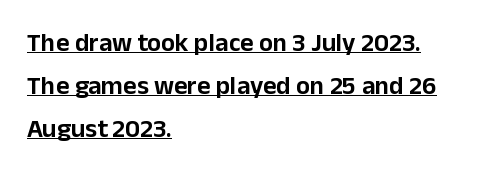
Q: Is the text italic (slanted)? A: No, it is upright.
Q: Is the text underlined? A: Yes.
Q: How is the paragraph aligned? A: Left-aligned.
Q: Is the spacing between letters normal or unusually wide? A: Normal.
Q: Is the spacing between lines tight, normal or loose? A: Normal.
